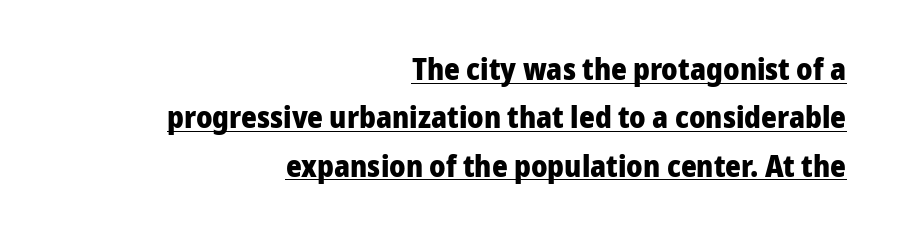
Q: Is the text bold? A: Yes.
Q: Is the text italic (slanted)? A: No, it is upright.
Q: Is the typeface a serif or a sans-serif typeface? A: Sans-serif.
Q: Is the text underlined? A: Yes.
Q: How is the paragraph aligned? A: Right-aligned.
Q: Is the spacing between letters normal or unusually wide? A: Normal.
Q: Is the spacing between lines tight, normal or loose? A: Normal.
Q: Width (condensed, normal, or wide)? A: Normal.
Q: Stroke contrast? A: Low.
Q: x-height? A: Medium.
Q: Monospaced? A: No.
